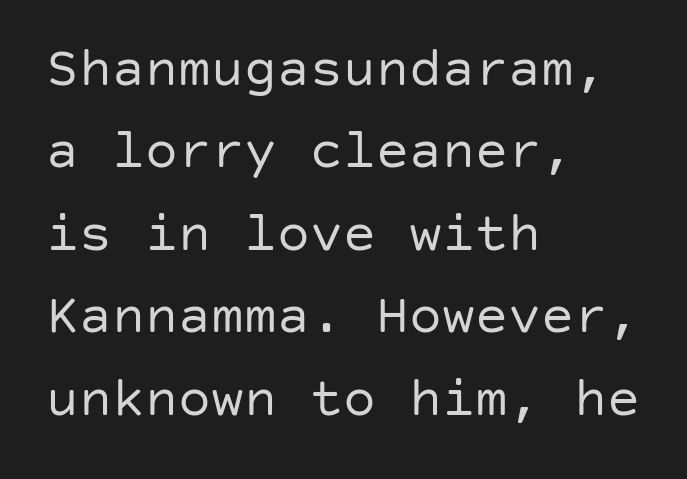
The image shows 55 px regular-weight sans-serif type, upright; set left-aligned, normal line spacing (1.5x), normal letter spacing, not underlined; low stroke contrast and a large x-height.
